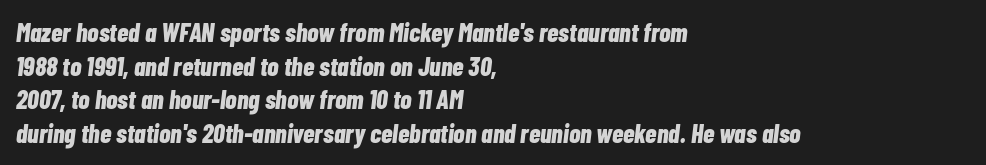
The image shows 26 px bold type, italic (leaning right); set left-aligned, normal line spacing (1.29x), normal letter spacing, not underlined.
